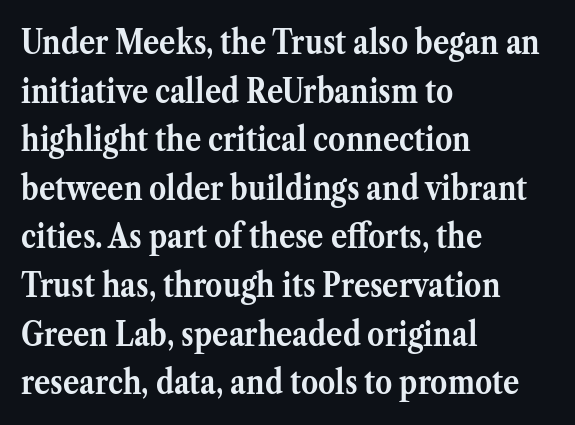
{"serif": "yes", "italic": "no", "bold": "yes", "weight": "semibold", "width": "normal", "stroke_contrast": "medium", "x_height": "medium", "monospaced": "no", "underline": "no", "align": "left", "line_spacing": "normal", "line_spacing_ratio": 1.43, "letter_spacing": "normal", "letter_spacing_em": 0.0, "glyph_px": 34}
